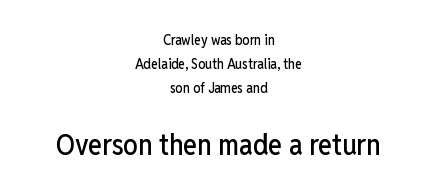
Notice how the stems are strictly vertical — no italics here. Observe the ordinary spacing: letters are neighbours, not strangers. If you squint, the bottom block still reads clearly — it's the larger of the two. Short and long lines alike share a common midpoint. Spacing verdict: proportional, widths tailored to each character. Plain, unruled lines of type.
